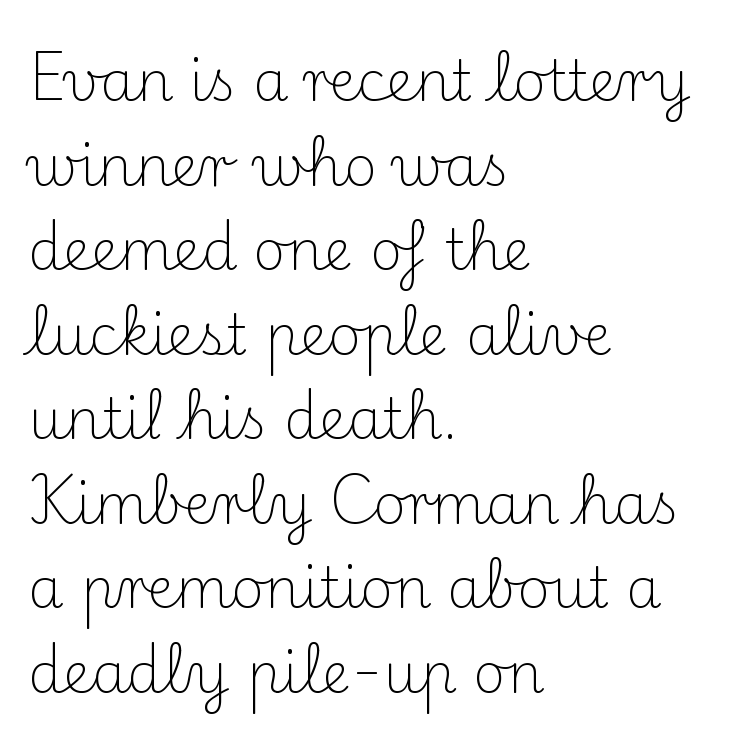
The image shows 56 px light serif type, upright; set left-aligned, normal line spacing (1.51x), normal letter spacing, not underlined; medium stroke contrast and a small x-height.
